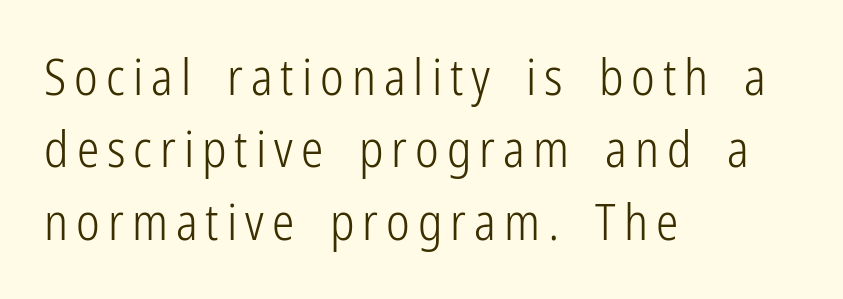
{"serif": "no", "italic": "no", "bold": "no", "weight": "light", "width": "condensed", "stroke_contrast": "low", "x_height": "medium", "monospaced": "no", "underline": "no", "align": "left", "line_spacing": "normal", "line_spacing_ratio": 1.45, "glyph_px": 50}
